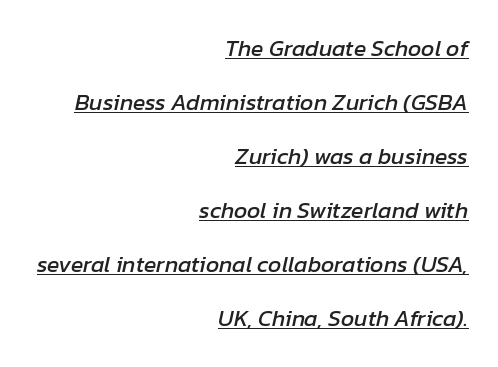
{"italic": "yes", "lean": "right", "slant_degrees": 12, "underline": "yes", "align": "right", "line_spacing": "loose", "line_spacing_ratio": 2.35, "letter_spacing": "normal", "letter_spacing_em": 0.0, "glyph_px": 23}
